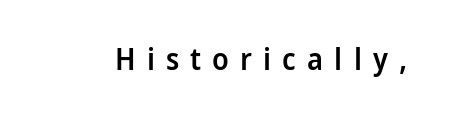
Q: Is the text bold? A: Semi-bold.
Q: Is the text italic (slanted)? A: No, it is upright.
Q: Is the typeface a serif or a sans-serif typeface? A: Sans-serif.
Q: Is the text underlined? A: No.
Q: Is the spacing between letters normal or unusually wide? A: Unusually wide.
Q: Width (condensed, normal, or wide)? A: Normal.
Q: Stroke contrast? A: Low.
Q: x-height? A: Medium.
Q: Monospaced? A: No.
